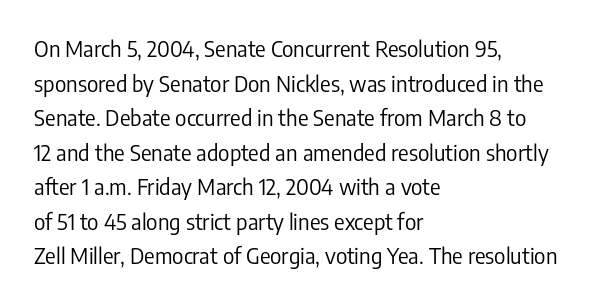
{"italic": "no", "bold": "no", "underline": "no", "align": "left", "line_spacing": "normal", "line_spacing_ratio": 1.57, "letter_spacing": "normal", "letter_spacing_em": 0.0, "glyph_px": 22}
